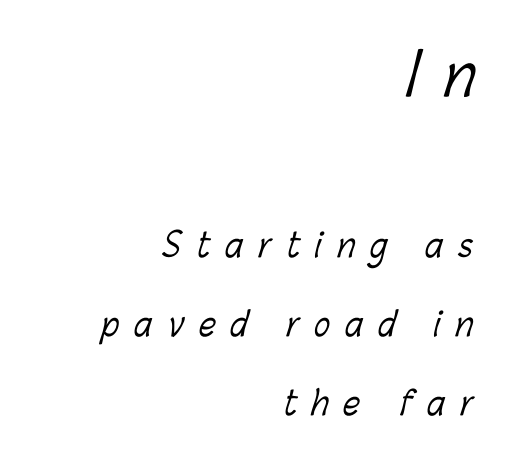
Q: Is the text bold? A: No.
Q: Is the text underlined? A: No.
Q: How is the paragraph aligned? A: Right-aligned.
Q: Is the spacing between letters normal or unusually wide? A: Unusually wide.
Q: Is the spacing between lines tight, normal or loose? A: Loose.
Q: Which block of text is set in a larger size, the first (top) or the second (bottom)? A: The first (top) one.
Q: Width (condensed, normal, or wide)? A: Condensed.
Q: Stroke contrast? A: Low.
Q: x-height? A: Medium.
Q: Monospaced? A: No.
